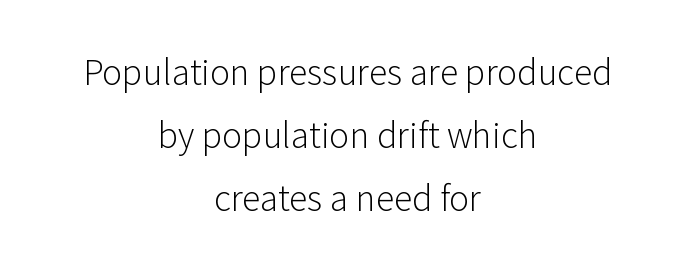
{"serif": "no", "italic": "no", "bold": "no", "weight": "light", "width": "normal", "stroke_contrast": "low", "x_height": "medium", "monospaced": "no", "underline": "no", "align": "center", "line_spacing_ratio": 1.86, "letter_spacing": "normal", "letter_spacing_em": 0.0, "glyph_px": 34}
